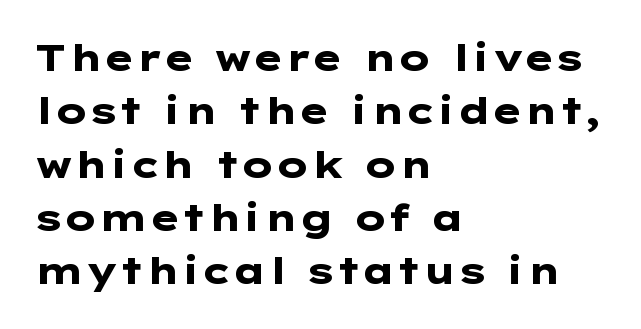
{"serif": "no", "italic": "no", "bold": "yes", "weight": "heavy", "width": "wide", "stroke_contrast": "low", "x_height": "medium", "underline": "no", "align": "left", "line_spacing": "normal", "line_spacing_ratio": 1.44, "letter_spacing": "normal", "letter_spacing_em": 0.0, "glyph_px": 37}
